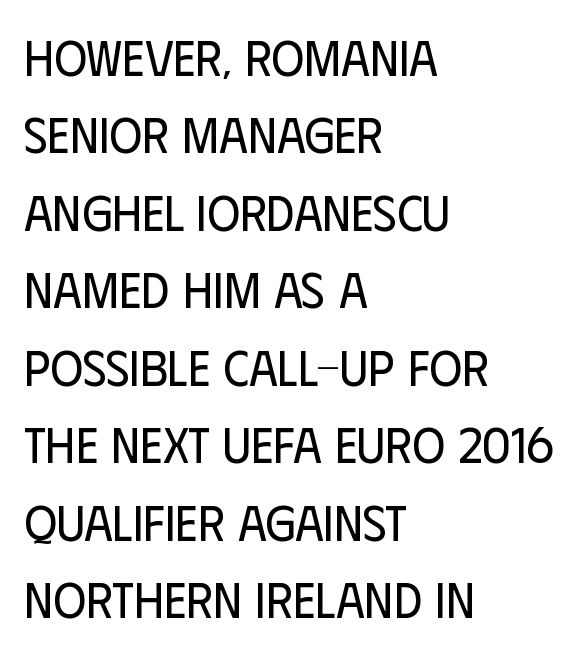
The image shows 50 px regular-weight, condensed sans-serif type, upright; set left-aligned, normal line spacing (1.55x), normal letter spacing, not underlined; low stroke contrast and a large x-height.
